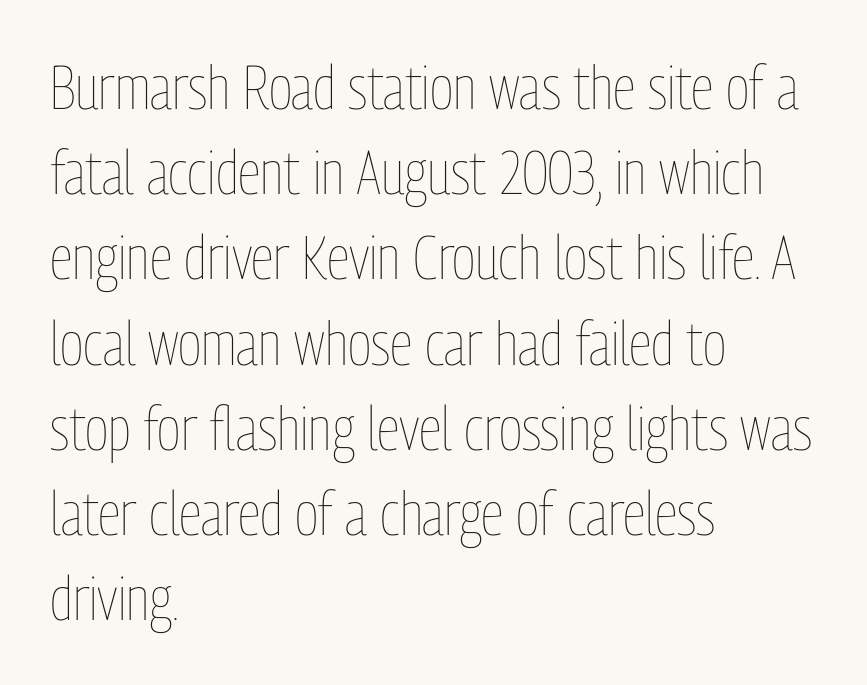
The image shows 60 px thin, condensed type, upright; set left-aligned, normal line spacing (1.42x), normal letter spacing, not underlined; low stroke contrast and a medium x-height.
